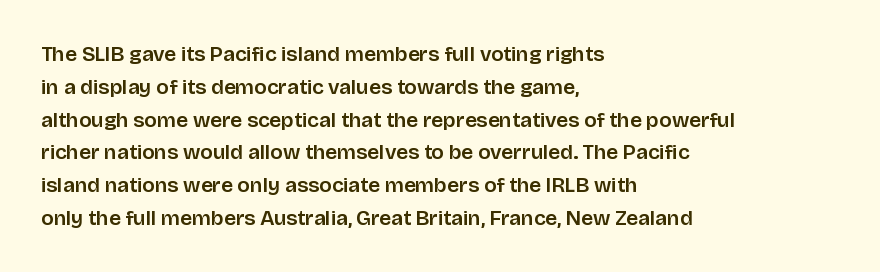
{"italic": "no", "underline": "no", "align": "left", "line_spacing": "normal", "line_spacing_ratio": 1.56, "letter_spacing": "normal", "letter_spacing_em": 0.0, "glyph_px": 21}
